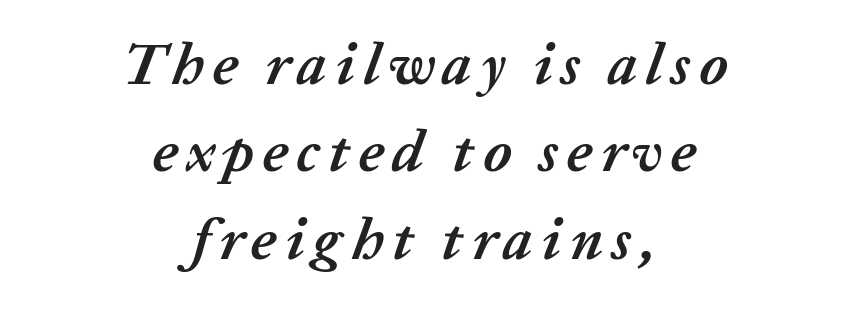
Notice how the stems are inclined rather than vertical — that's the hallmark of italics. Do the characters align in a grid? No, the font is proportional. This block has exactly the height ordinary leading produces. Honestly, there is no underline to notice here at all. These lines are centered, leaving both edges ragged. A dark, heavy texture on the line: the type is bold.
